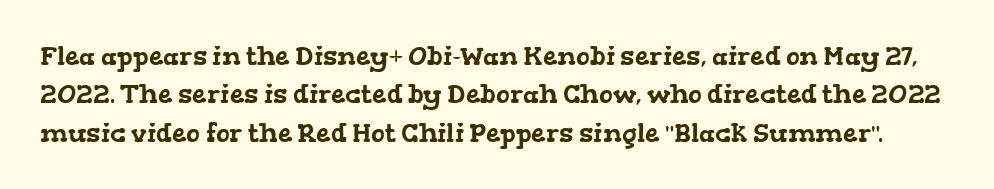
The leading is moderate, giving the passage an even texture. What stands out about the letter spacing? Nothing — it is the standard amount. Descender tails drop into unmarked territory.
